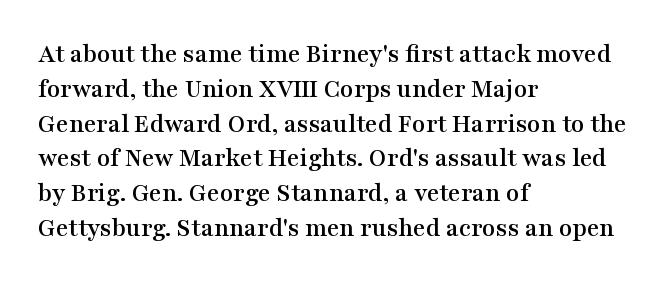
The image shows 27 px text type, upright; set left-aligned, normal line spacing (1.29x), normal letter spacing, not underlined.
